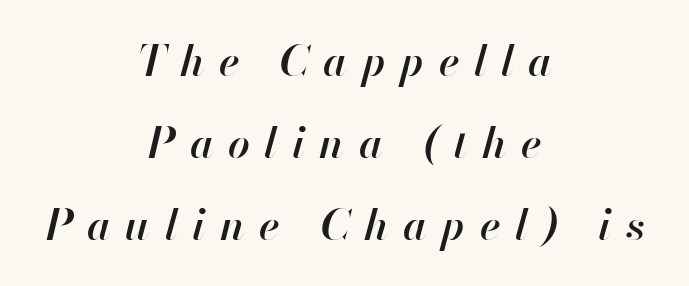
Q: Is the text bold? A: Semi-bold.
Q: Is the text italic (slanted)? A: Yes, it leans right by about 13 degrees.
Q: Is the text underlined? A: No.
Q: How is the paragraph aligned? A: Centered.
Q: Is the spacing between letters normal or unusually wide? A: Unusually wide.
Q: Is the spacing between lines tight, normal or loose? A: Loose.
Q: Width (condensed, normal, or wide)? A: Normal.
Q: Stroke contrast? A: High.
Q: x-height? A: Small.
Q: Monospaced? A: No.
